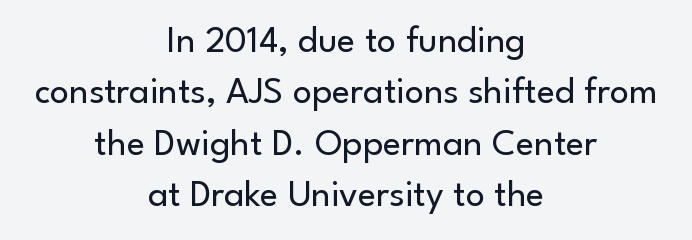
Q: Is the text bold? A: No.
Q: Is the text italic (slanted)? A: No, it is upright.
Q: Is the typeface a serif or a sans-serif typeface? A: Sans-serif.
Q: Is the text underlined? A: No.
Q: How is the paragraph aligned? A: Centered.
Q: Is the spacing between letters normal or unusually wide? A: Normal.
Q: Is the spacing between lines tight, normal or loose? A: Normal.
Q: Width (condensed, normal, or wide)? A: Normal.
Q: Stroke contrast? A: Low.
Q: x-height? A: Small.
Q: Monospaced? A: No.
